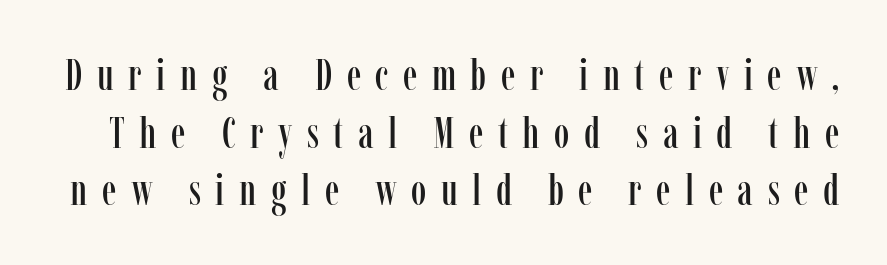
The image shows 44 px condensed serif type, upright; set normal line spacing (1.31x), unusually wide letter spacing (+0.33 em), not underlined; low stroke contrast and a medium x-height.
